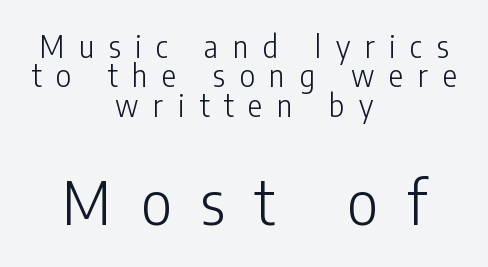
{"serif": "no", "italic": "no", "bold": "no", "weight": "light", "width": "condensed", "stroke_contrast": "low", "x_height": "medium", "monospaced": "no", "underline": "no", "align": "center", "line_spacing": "tight", "line_spacing_ratio": 0.98, "letter_spacing": "wide", "letter_spacing_em": 0.49, "larger_block": "second", "size_ratio": 2.0, "glyph_px": 60}
